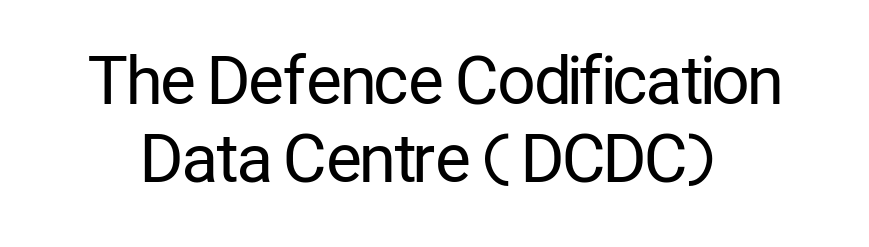
The image shows 66 px regular-weight, condensed sans-serif type, upright; set line spacing 1.18x, normal letter spacing, not underlined; low stroke contrast and a medium x-height.
